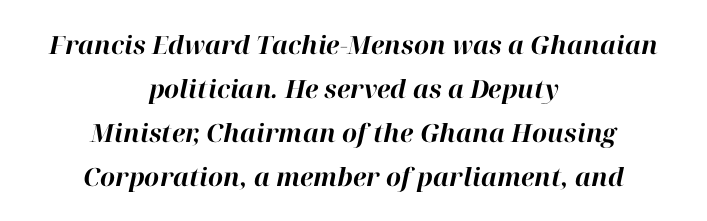
Q: Is the text bold? A: Yes.
Q: Is the text italic (slanted)? A: Yes, it leans right by about 12 degrees.
Q: Is the text underlined? A: No.
Q: How is the paragraph aligned? A: Centered.
Q: Is the spacing between letters normal or unusually wide? A: Normal.
